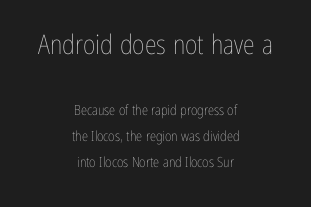
Q: Is the text bold? A: No.
Q: Is the text italic (slanted)? A: No, it is upright.
Q: Is the text underlined? A: No.
Q: How is the paragraph aligned? A: Centered.
Q: Is the spacing between letters normal or unusually wide? A: Normal.
Q: Which block of text is set in a larger size, the first (top) or the second (bottom)? A: The first (top) one.
